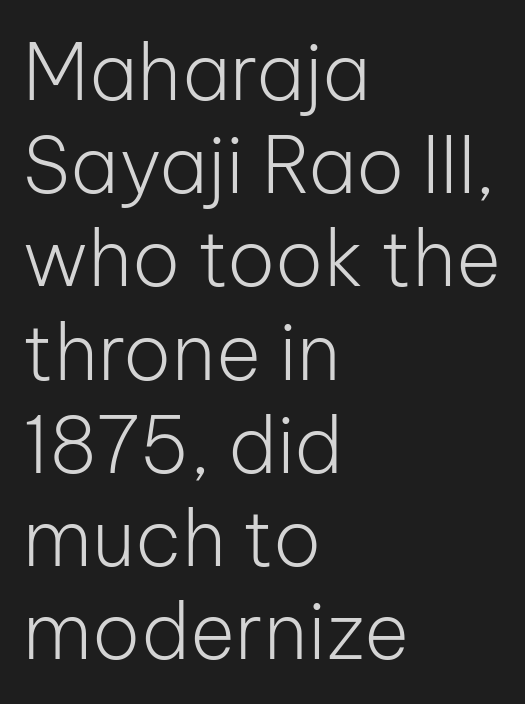
Italic: no, the glyphs are upright roman. A sans-serif font was chosen for this passage. Each word holds together tightly as a unit, with standard inter-letter gaps. The letters advance in unequal steps, a hallmark of proportional type. The space directly below the letters is spotless. Stems here are at most as thick as an everyday book face.
